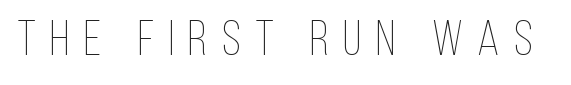
{"italic": "no", "bold": "no", "weight": "thin", "width": "condensed", "stroke_contrast": "low", "x_height": "large", "monospaced": "no", "underline": "no", "letter_spacing": "wide", "letter_spacing_em": 0.29, "glyph_px": 50}
